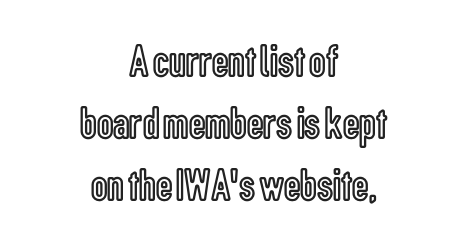
The image shows 46 px condensed type, upright; set centered, normal line spacing (1.35x), normal letter spacing, not underlined; a medium x-height.
